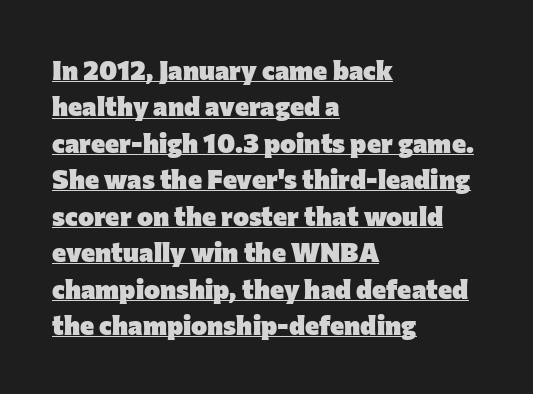
The rendering keeps characters at their native spacing. The letters stand straight up with perfectly vertical stems. Decoration check: the copy is underlined. The vertical gap from one line to the next is medium.
